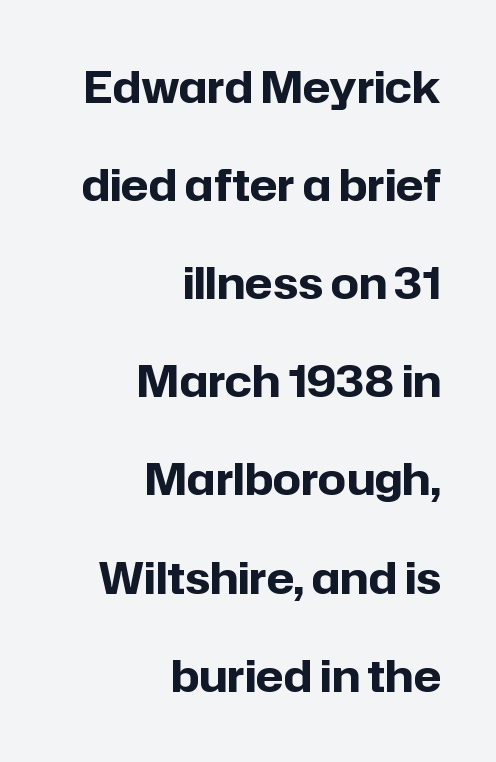
Q: Is the text bold? A: Yes.
Q: Is the text italic (slanted)? A: No, it is upright.
Q: Is the typeface a serif or a sans-serif typeface? A: Sans-serif.
Q: Is the text underlined? A: No.
Q: How is the paragraph aligned? A: Right-aligned.
Q: Is the spacing between letters normal or unusually wide? A: Normal.
Q: Is the spacing between lines tight, normal or loose? A: Loose.
Q: Width (condensed, normal, or wide)? A: Normal.
Q: Stroke contrast? A: Low.
Q: x-height? A: Medium.
Q: Monospaced? A: No.
